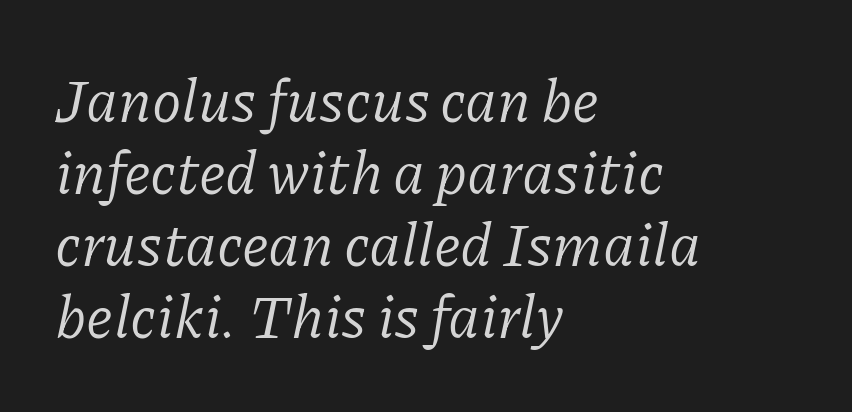
The image shows 60 px regular-weight serif type, italic (leaning right); set left-aligned, line spacing 1.2x, normal letter spacing, not underlined; low stroke contrast and a medium x-height.
